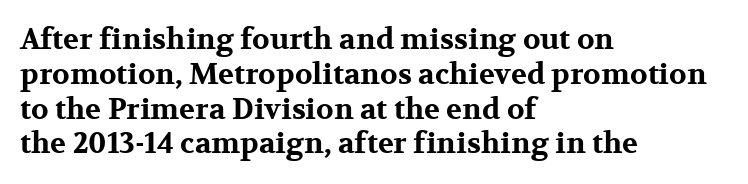
Between one letter and the next there's only the usual sliver of space. Varying glyph widths throughout — classic text-font behaviour. A student would call this left alignment; a typographer would say flush left, rag right. What weight is shown? A full bold with thick strokes. Nope, not italic — everything's standing straight.
